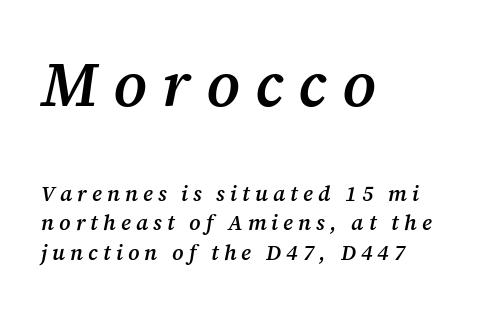
This is oblique type, the kind used for emphasis or titles. Scale decreases going downward across the two blocks. Do the characters align in a grid? No, the font is proportional. These lines stack with their left ends in a neat column.
